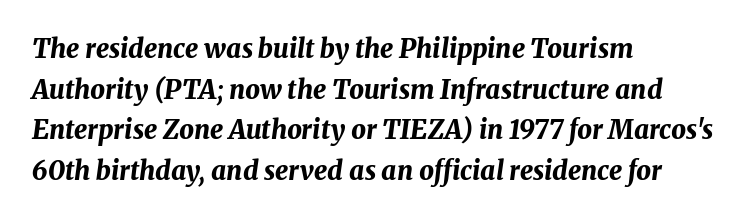
{"italic": "yes", "lean": "right", "slant_degrees": 8, "bold": "yes", "underline": "no", "align": "left", "line_spacing": "normal", "line_spacing_ratio": 1.56, "letter_spacing": "normal", "letter_spacing_em": 0.0, "glyph_px": 26}
